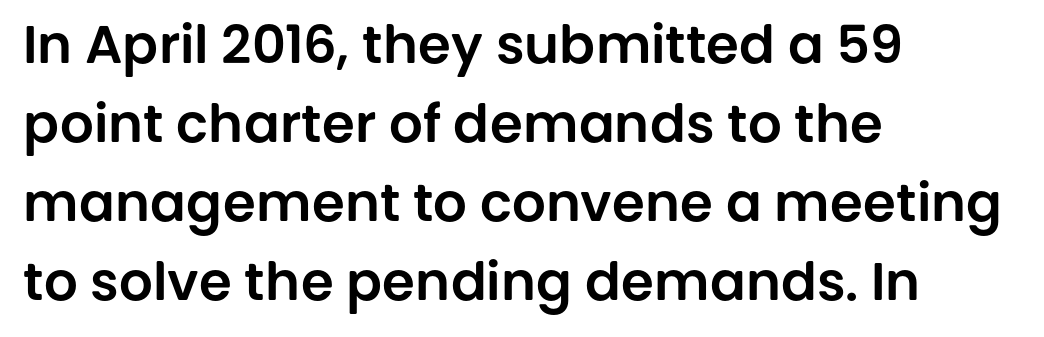
The image shows 53 px sans-serif type, upright; set left-aligned, normal line spacing (1.49x), normal letter spacing, not underlined; low stroke contrast and a large x-height.
